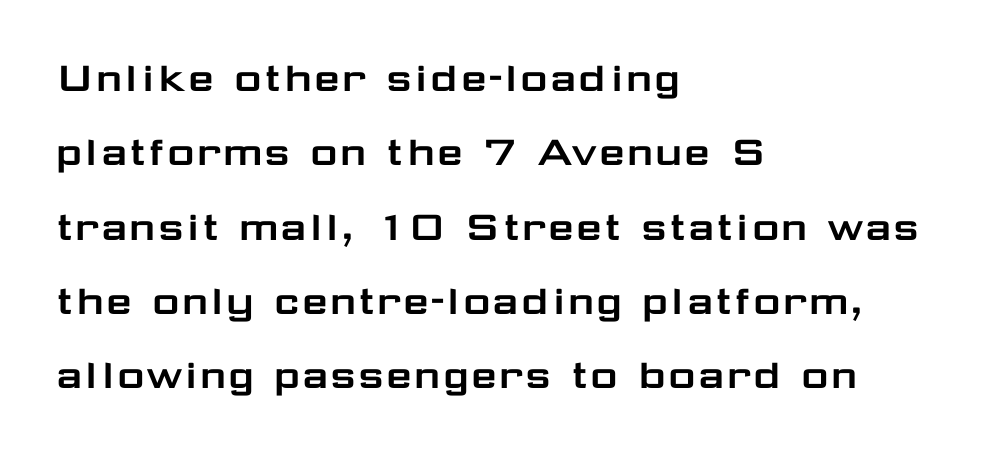
{"serif": "no", "italic": "no", "width": "wide", "stroke_contrast": "low", "x_height": "medium", "monospaced": "no", "underline": "no", "align": "left", "line_spacing": "normal", "line_spacing_ratio": 1.58, "letter_spacing": "normal", "letter_spacing_em": 0.0, "glyph_px": 47}
